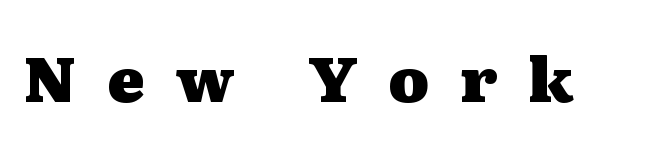
Each letter keeps its own natural width here, so spacing adapts to shape. Bare-footed words on every line. On the weight axis this lands at bold, roughly 700. Type style note: has serifs.
